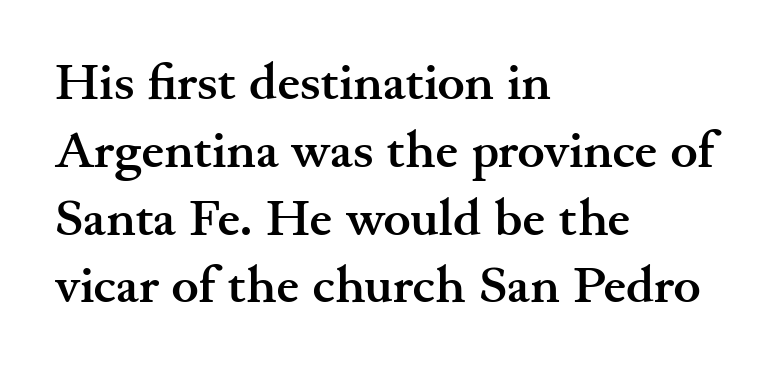
The image shows 51 px semibold, wide serif type, upright; set left-aligned, normal line spacing (1.33x), normal letter spacing, not underlined; medium stroke contrast and a small x-height.
